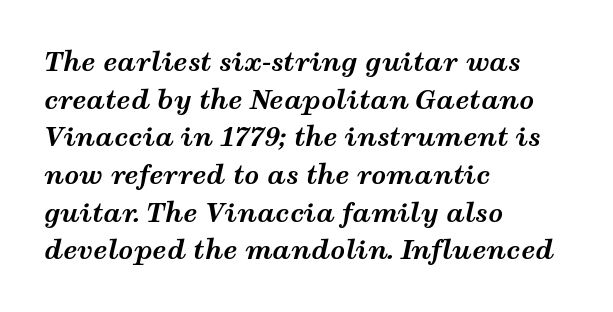
The image shows 26 px bold type, italic (leaning right); set left-aligned, normal line spacing (1.45x), normal letter spacing, not underlined.
